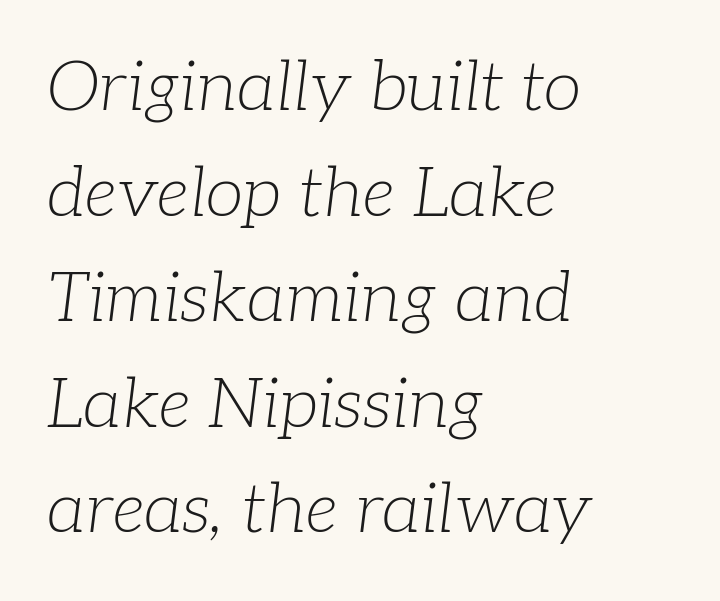
{"serif": "yes", "italic": "yes", "lean": "right", "slant_degrees": 7, "bold": "no", "weight": "light", "width": "normal", "stroke_contrast": "low", "x_height": "medium", "monospaced": "no", "underline": "no", "align": "left", "line_spacing": "normal", "line_spacing_ratio": 1.53, "letter_spacing": "normal", "letter_spacing_em": 0.0, "glyph_px": 69}
